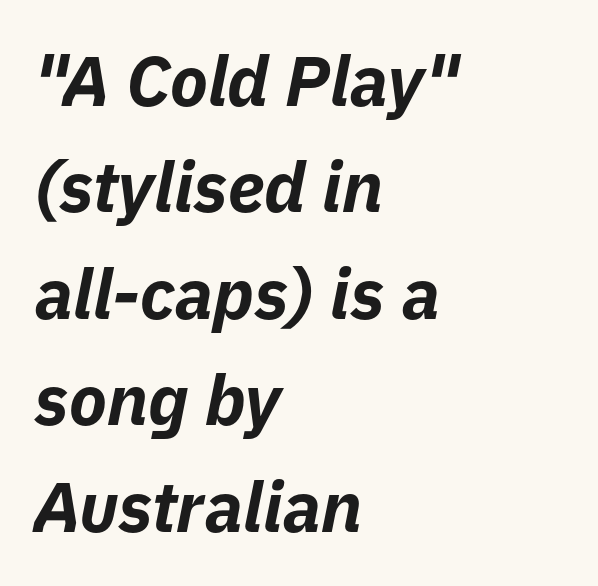
Q: Is the text bold? A: Yes.
Q: Is the text italic (slanted)? A: Yes, it leans right by about 11 degrees.
Q: Is the text underlined? A: No.
Q: How is the paragraph aligned? A: Left-aligned.
Q: Is the spacing between letters normal or unusually wide? A: Normal.
Q: Is the spacing between lines tight, normal or loose? A: Normal.
Q: Width (condensed, normal, or wide)? A: Normal.
Q: Stroke contrast? A: Low.
Q: x-height? A: Medium.
Q: Monospaced? A: No.
